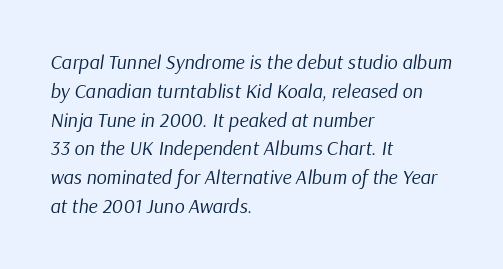
The image shows 20 px text type, italic (leaning right); set left-aligned, normal line spacing (1.44x), normal letter spacing, not underlined.
